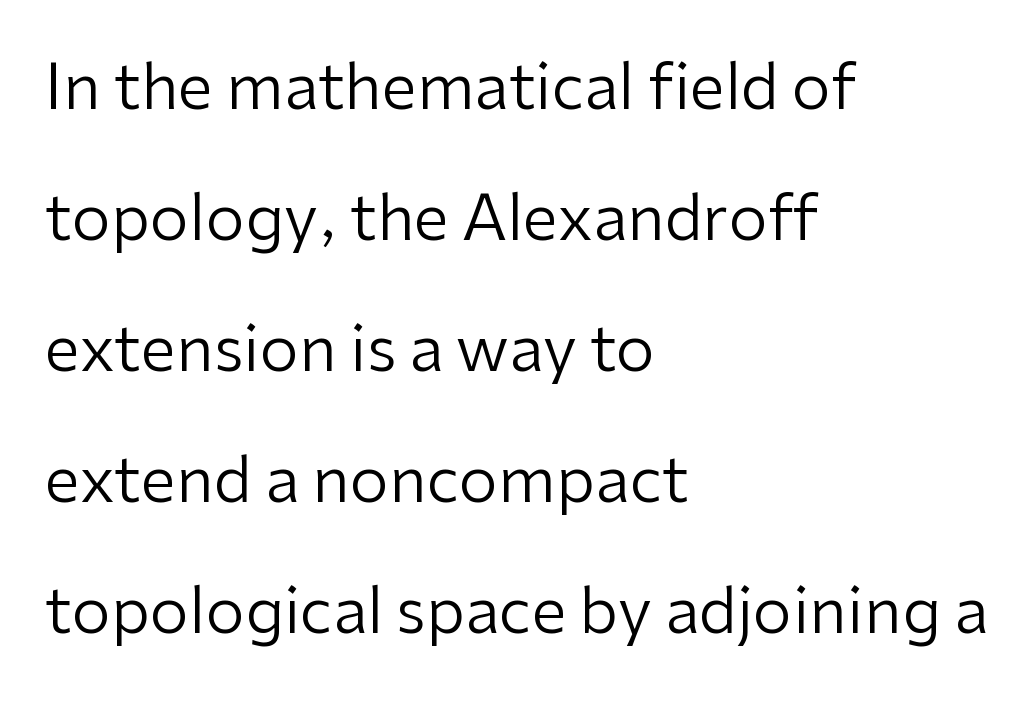
{"serif": "no", "italic": "no", "bold": "no", "weight": "regular", "width": "normal", "stroke_contrast": "low", "x_height": "medium", "monospaced": "no", "underline": "no", "align": "left", "line_spacing": "loose", "line_spacing_ratio": 2.08, "letter_spacing": "normal", "letter_spacing_em": 0.0, "glyph_px": 63}
